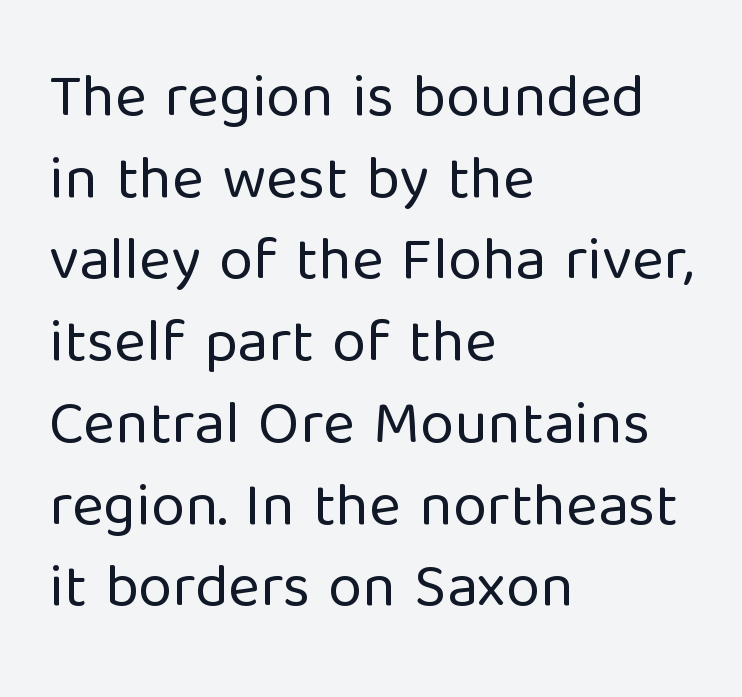
To sum up the face: it is a sans, with no serifs. Letters rest on an invisible, unmarked baseline. Students, observe: this is what conventionally led text looks like. The paragraph shown leans on its left margin. Ink coverage per letter is moderate at most. Inter-character spacing is left at the font's built-in metrics.
